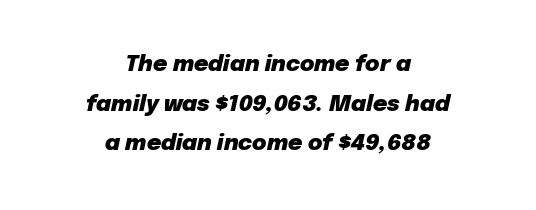
{"italic": "yes", "lean": "right", "slant_degrees": 12, "bold": "yes", "underline": "no", "align": "center", "line_spacing_ratio": 1.8, "letter_spacing": "normal", "letter_spacing_em": 0.0, "glyph_px": 22}
